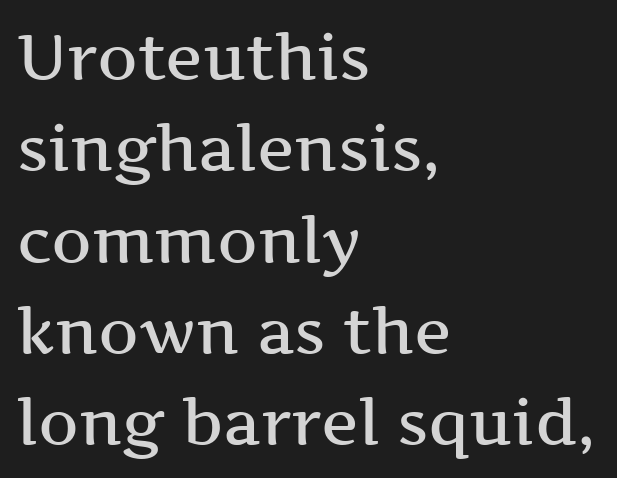
Check where the strokes stop: tiny serifs finish them off. How would I describe the line gaps? Plain and ordinary. Casual observation: everything's shoved over to the left. Is this a fixed-width face? No — the glyphs have proportional, varying widths. Posture: straight, roman, zero tilt. What weight is shown? A semibold, between regular and bold.
